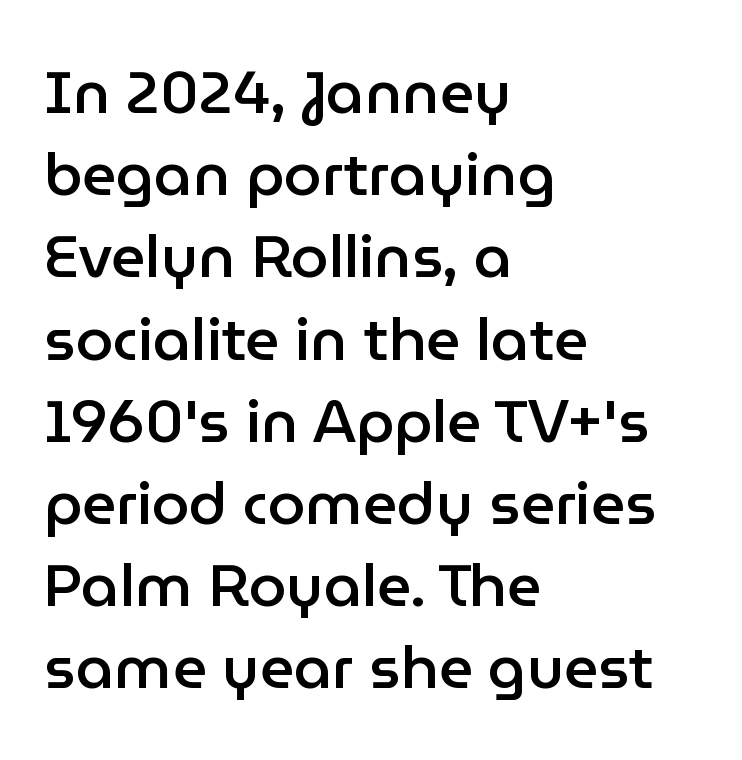
Observe the absence of serifs on each vertical stroke in this sample. The rendering anchors every line to the left-hand side. The tracking reads as untouched default to a designer's eye. Has an underline been added? It has not. Firm but not heavy-handed strokes: this text is semibold. Whoever set this chose a conventional vertical rhythm.
